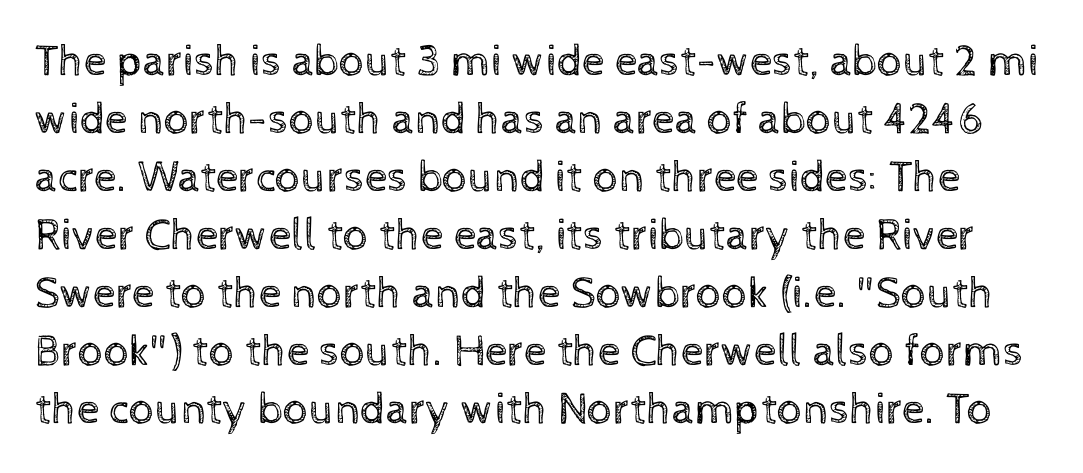
The image shows 45 px regular-weight type, upright; set normal line spacing (1.29x), normal letter spacing, not underlined; a medium x-height.
